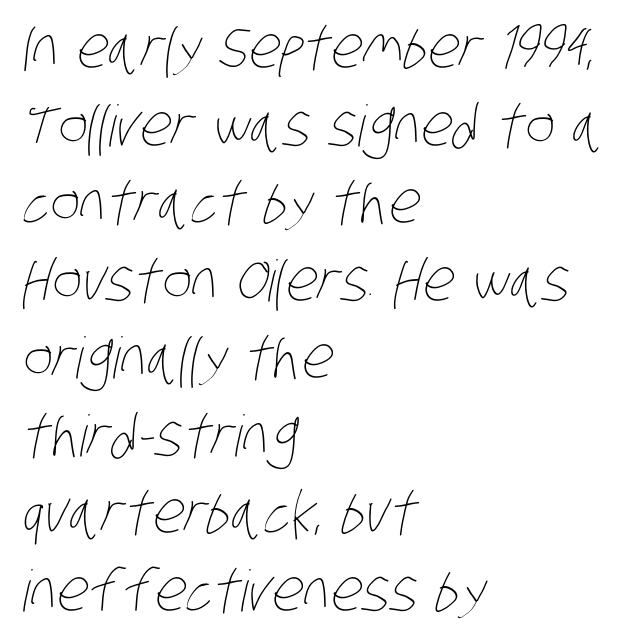
Q: Is the text bold? A: No.
Q: Is the text underlined? A: No.
Q: How is the paragraph aligned? A: Left-aligned.
Q: Is the spacing between letters normal or unusually wide? A: Normal.
Q: Is the spacing between lines tight, normal or loose? A: Normal.
Q: Width (condensed, normal, or wide)? A: Condensed.
Q: Stroke contrast? A: Low.
Q: x-height? A: Large.
Q: Monospaced? A: No.
